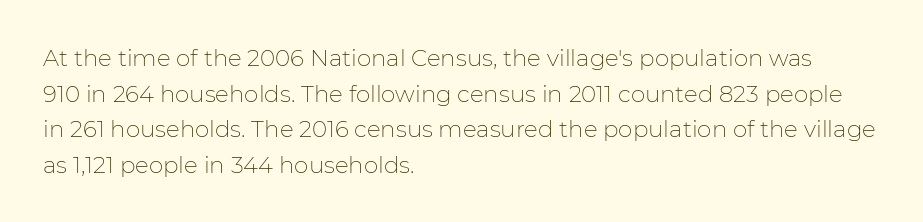
{"italic": "no", "bold": "no", "underline": "no", "align": "left", "line_spacing": "normal", "line_spacing_ratio": 1.55, "letter_spacing": "normal", "letter_spacing_em": 0.0, "glyph_px": 23}
